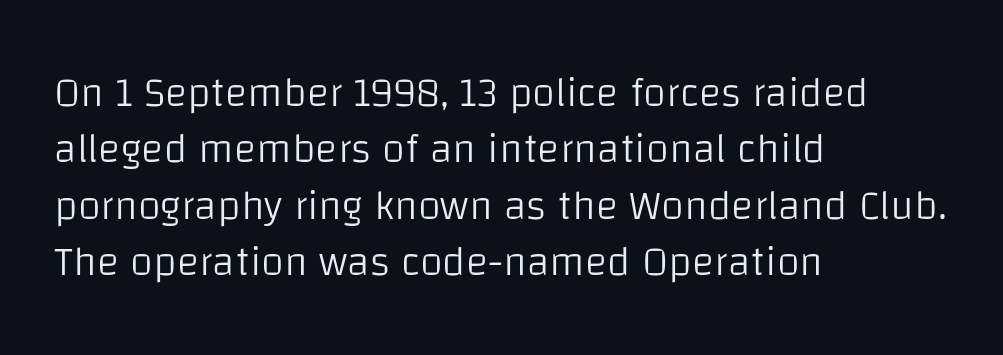
Italic? Not at all — the glyphs are vertical. Here the glyphs are tracked normally, forming tight word shapes. The rag falls on the right side of this text block. Only glyphs here, with clear space below each row. Character widths vary here, with narrow letters taking less room than wide ones. Whoever set this chose a conventional vertical rhythm.
